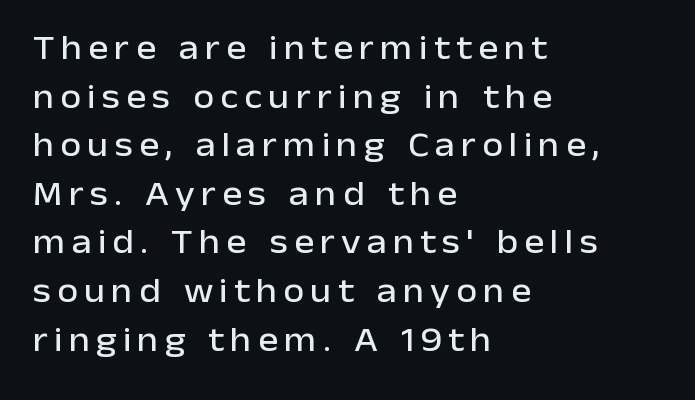
{"serif": "no", "italic": "no", "width": "normal", "stroke_contrast": "low", "x_height": "medium", "monospaced": "no", "underline": "no", "align": "left", "line_spacing": "normal", "line_spacing_ratio": 1.43, "glyph_px": 34}
